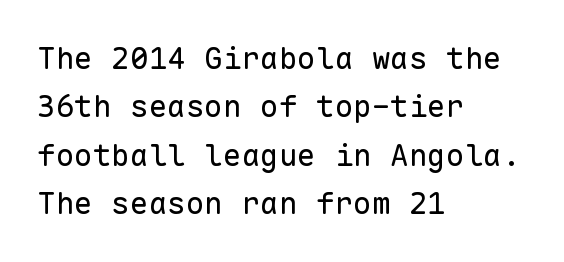
Does the copy run flush right? No — it runs flush left. Descenders hang freely into open space. In terms of posture, this sample is upright. No extra tracking has been applied to these lines.
